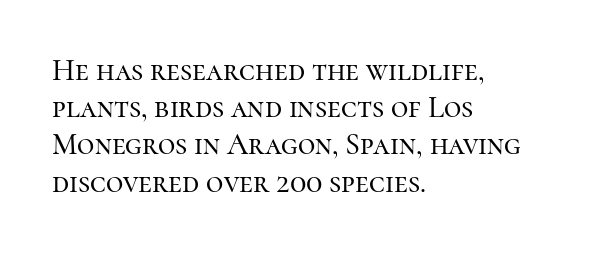
The image shows 30 px serif type, upright; set left-aligned, line spacing 1.24x, normal letter spacing, not underlined; high stroke contrast and a medium x-height.
